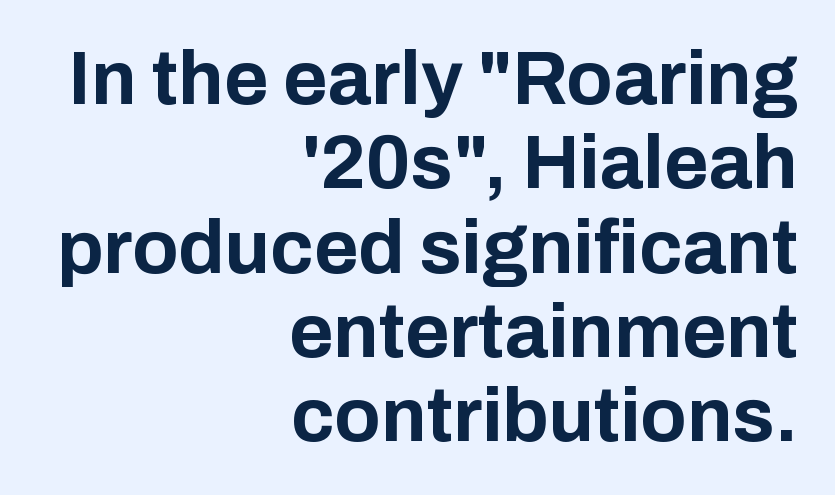
{"serif": "no", "italic": "no", "bold": "yes", "weight": "bold", "width": "normal", "stroke_contrast": "low", "x_height": "medium", "monospaced": "no", "underline": "no", "align": "right", "line_spacing": "tight", "line_spacing_ratio": 1.11, "letter_spacing": "normal", "letter_spacing_em": 0.0, "glyph_px": 76}
